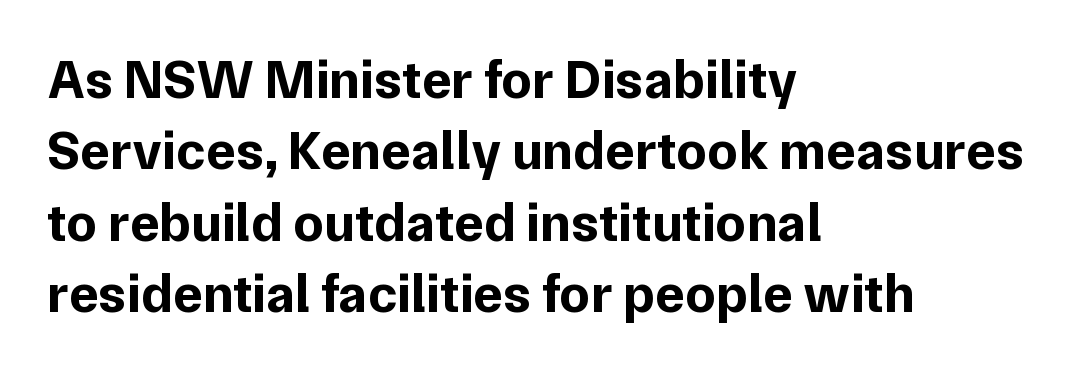
{"serif": "no", "italic": "no", "bold": "yes", "weight": "bold", "width": "normal", "stroke_contrast": "low", "x_height": "medium", "monospaced": "no", "underline": "no", "align": "left", "line_spacing": "normal", "line_spacing_ratio": 1.3, "letter_spacing": "normal", "letter_spacing_em": 0.0, "glyph_px": 55}
